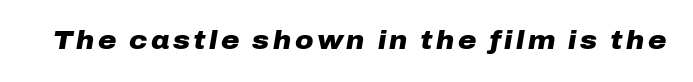
Q: Is the text bold? A: Yes.
Q: Is the text italic (slanted)? A: Yes, it leans right by about 10 degrees.
Q: Is the text underlined? A: No.
